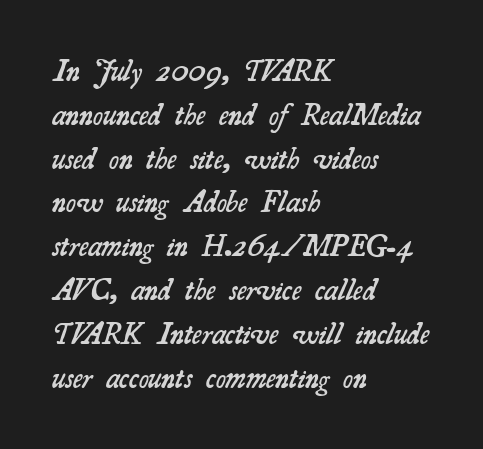
Q: Is the text bold? A: Semi-bold.
Q: Is the typeface a serif or a sans-serif typeface? A: Serif.
Q: Is the text underlined? A: No.
Q: How is the paragraph aligned? A: Left-aligned.
Q: Is the spacing between letters normal or unusually wide? A: Normal.
Q: Is the spacing between lines tight, normal or loose? A: Normal.
Q: Width (condensed, normal, or wide)? A: Normal.
Q: Stroke contrast? A: Medium.
Q: x-height? A: Small.
Q: Monospaced? A: No.
